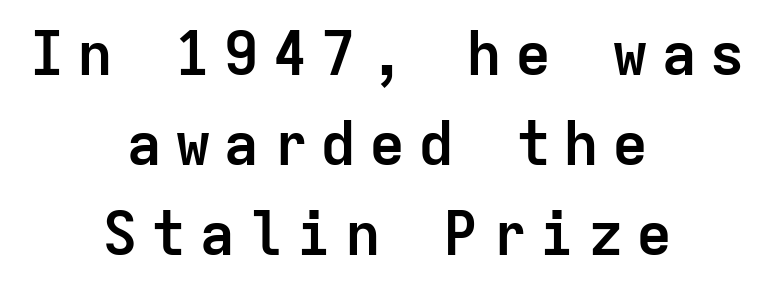
The image shows 60 px semibold sans-serif type, upright, monospaced; set centered, normal line spacing (1.5x), unusually wide letter spacing (+0.21 em), not underlined; low stroke contrast and a medium x-height.
